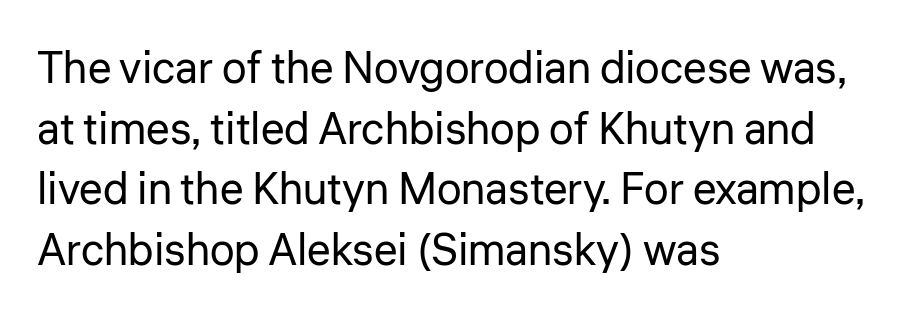
Q: Is the text bold? A: No.
Q: Is the text italic (slanted)? A: No, it is upright.
Q: Is the typeface a serif or a sans-serif typeface? A: Sans-serif.
Q: Is the text underlined? A: No.
Q: How is the paragraph aligned? A: Left-aligned.
Q: Is the spacing between letters normal or unusually wide? A: Normal.
Q: Is the spacing between lines tight, normal or loose? A: Normal.
Q: Width (condensed, normal, or wide)? A: Normal.
Q: Stroke contrast? A: Low.
Q: x-height? A: Medium.
Q: Monospaced? A: No.
